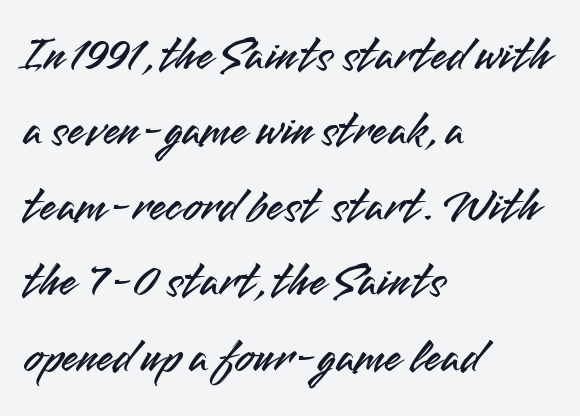
The image shows 49 px sans-serif type; set left-aligned, normal line spacing (1.54x), normal letter spacing, not underlined; medium stroke contrast and a small x-height.
